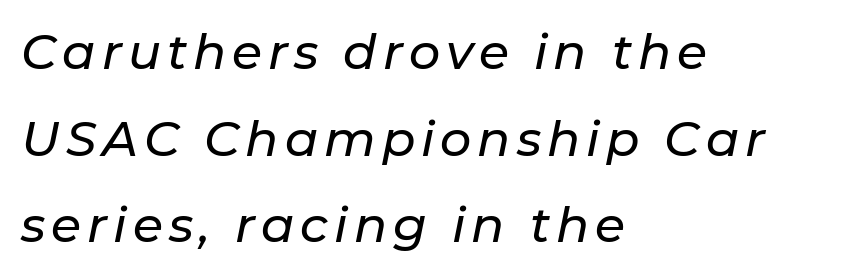
Emphasis-style slanted type is in use. This sample has the flowing, uneven cadence of proportional lettering. One-word summary of the alignment: left. Rule under the text: the space is simply empty.
